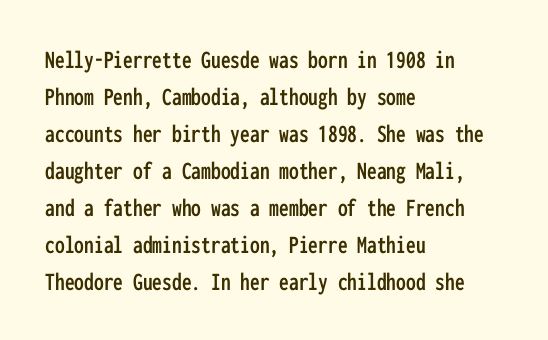
The image shows 26 px text type, upright; set left-aligned, normal line spacing (1.42x), normal letter spacing, not underlined.
